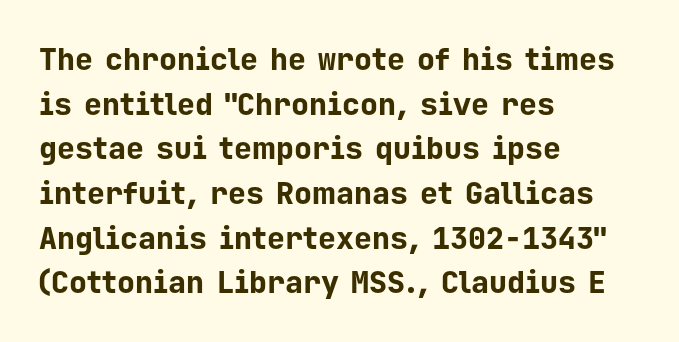
The image shows 30 px bold sans-serif type, upright, monospaced; set left-aligned, normal line spacing (1.49x), normal letter spacing, not underlined; low stroke contrast and a medium x-height.
